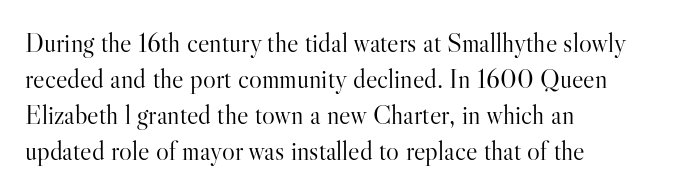
The image shows 27 px text type, upright; set left-aligned, normal line spacing (1.33x), normal letter spacing, not underlined.
